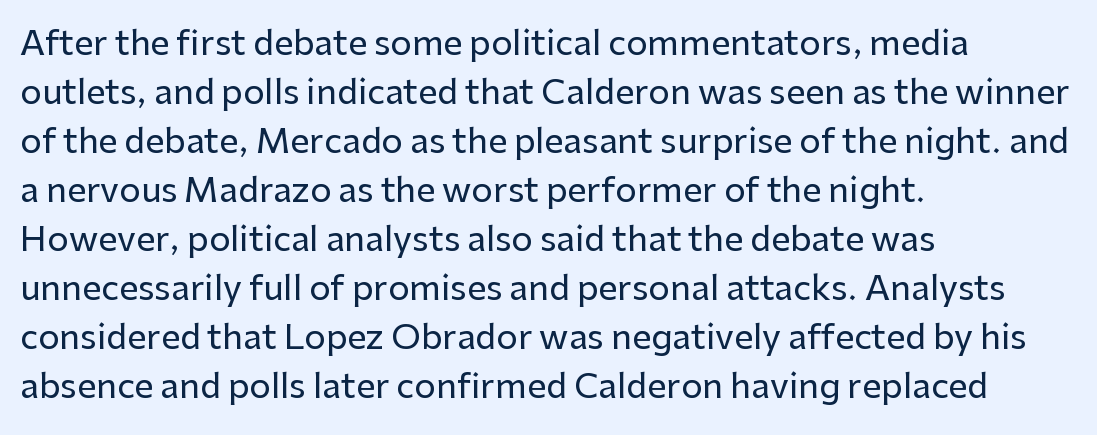
{"serif": "no", "italic": "no", "width": "normal", "stroke_contrast": "low", "x_height": "medium", "monospaced": "no", "underline": "no", "align": "left", "line_spacing": "normal", "line_spacing_ratio": 1.44, "letter_spacing": "normal", "letter_spacing_em": 0.0, "glyph_px": 34}
